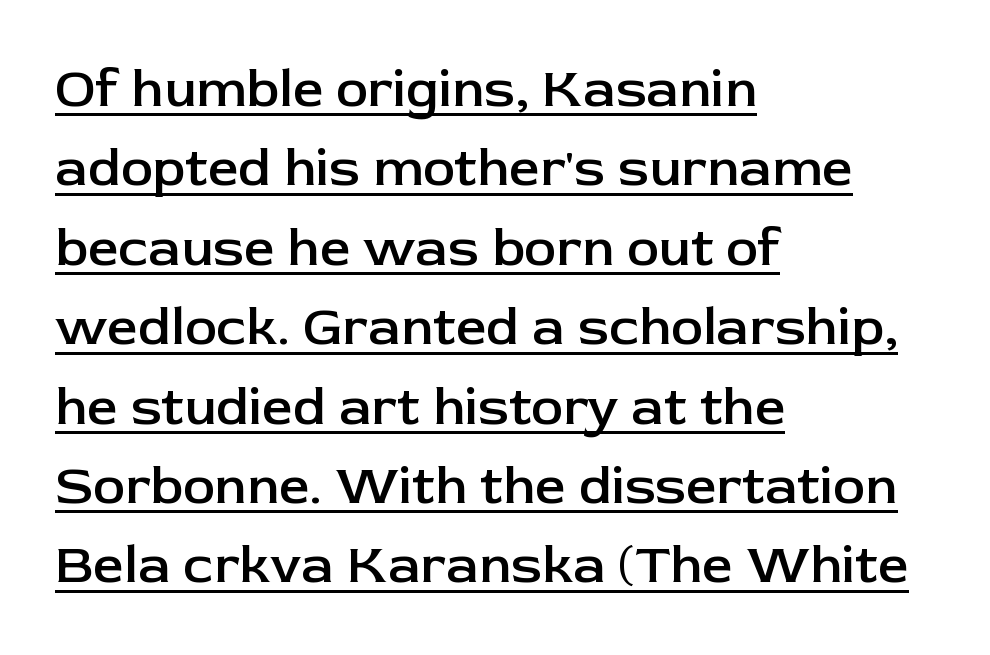
Q: Is the text bold? A: Semi-bold.
Q: Is the text italic (slanted)? A: No, it is upright.
Q: Is the typeface a serif or a sans-serif typeface? A: Sans-serif.
Q: Is the text underlined? A: Yes.
Q: How is the paragraph aligned? A: Left-aligned.
Q: Is the spacing between letters normal or unusually wide? A: Normal.
Q: Is the spacing between lines tight, normal or loose? A: Normal.
Q: Width (condensed, normal, or wide)? A: Normal.
Q: Stroke contrast? A: Low.
Q: x-height? A: Medium.
Q: Monospaced? A: No.
